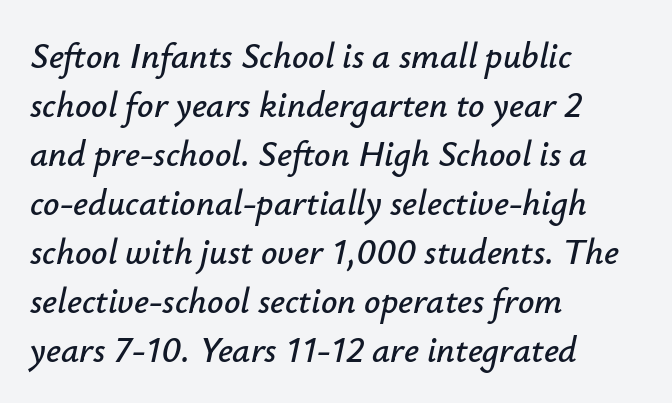
{"italic": "yes", "lean": "right", "slant_degrees": 12, "width": "normal", "stroke_contrast": "low", "x_height": "small", "monospaced": "no", "underline": "no", "align": "left", "line_spacing": "normal", "line_spacing_ratio": 1.36, "letter_spacing": "normal", "letter_spacing_em": 0.0, "glyph_px": 36}
